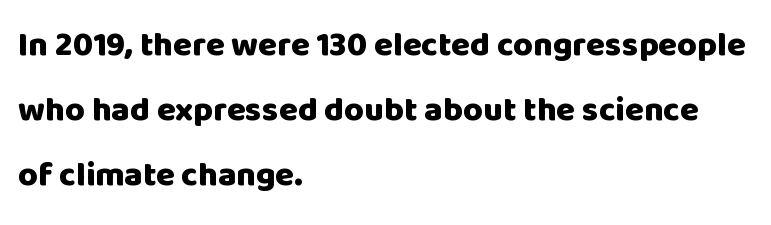
Vertical strokes here are truly vertical. The passage shown is typeset with a sans-serif family. The type is set solid horizontally, with unmodified tracking. One glance says open: line gaps are wider than usual. The zone under the glyphs is completely vacant. These lines are rendered in a variable-pitch font.
